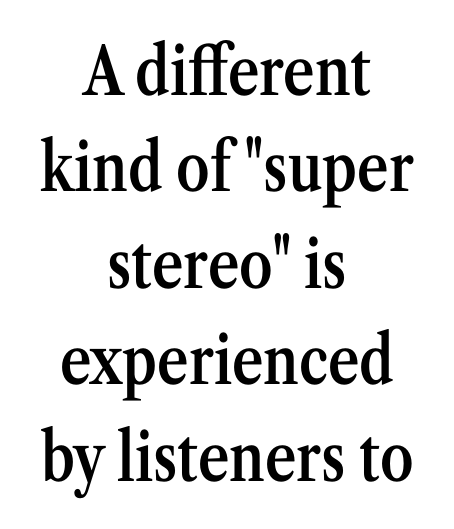
The rendering uses a semibold face; strokes are thickened but not to full bold. What's the leading like? Ordinary, nothing unusual. Spacing between characters is what you'd get straight out of the box. Here the designer chose a conventional face with non-uniform glyph widths. The face used here is seriffed, in the tradition of book romans.
